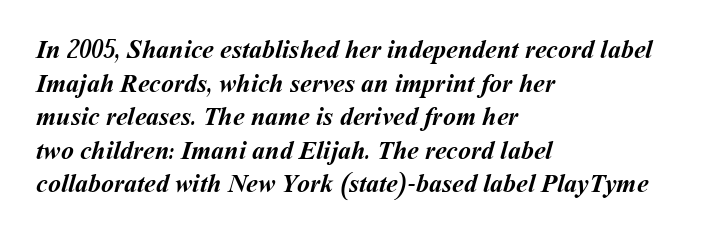
{"bold": "yes", "underline": "no", "align": "left", "line_spacing": "normal", "line_spacing_ratio": 1.29, "letter_spacing": "normal", "letter_spacing_em": 0.0, "glyph_px": 26}
